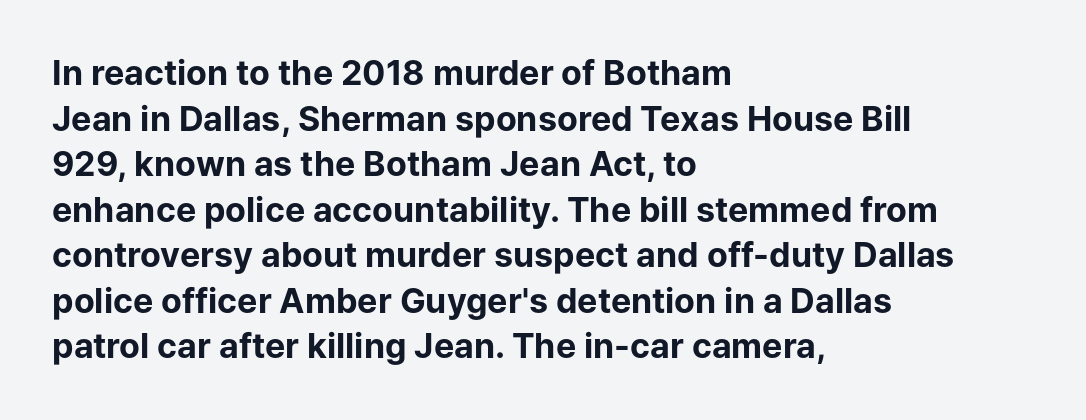
Every character sits straight up, as roman type does. The rendering uses natural spacing where letterforms have individual widths. What kind of face is this? One without serifs — a sans. How are the letters spaced? Ordinarily, with no added tracking. Whoever set this chose a conventional vertical rhythm.
